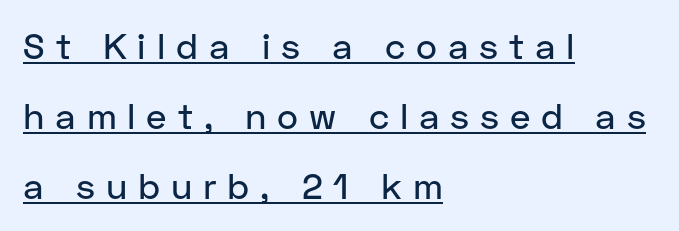
Q: Is the text italic (slanted)? A: No, it is upright.
Q: Is the typeface a serif or a sans-serif typeface? A: Sans-serif.
Q: Is the text underlined? A: Yes.
Q: How is the paragraph aligned? A: Left-aligned.
Q: Is the spacing between letters normal or unusually wide? A: Unusually wide.
Q: Is the spacing between lines tight, normal or loose? A: Loose.
Q: Width (condensed, normal, or wide)? A: Normal.
Q: Stroke contrast? A: Low.
Q: x-height? A: Medium.
Q: Monospaced? A: No.
